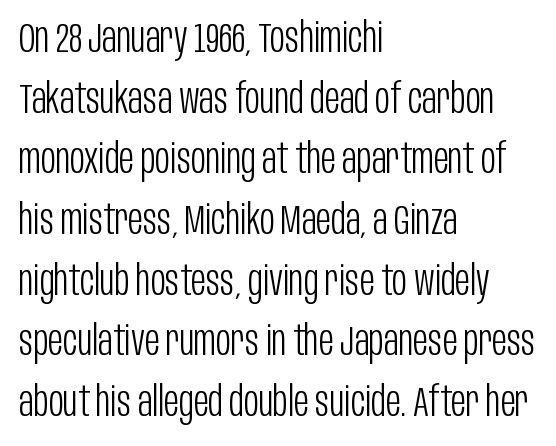
Nothing heavy about these letters — not bold at all. Typographically, this falls in the sans-serif category. Think of a printed novel: that variable character pitch is what you see here. You can tell it's not italic because the verticals are truly vertical. Honestly, the row spacing looks completely unremarkable.
